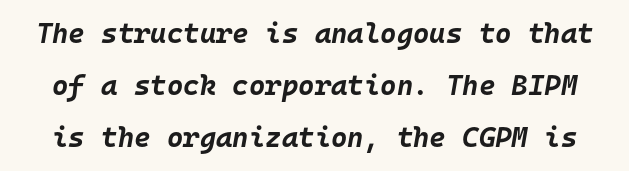
The zone under the glyphs is completely vacant. The gaps between neighbouring characters are ordinary and unremarkable. Note the uniform advance width — an 'i' takes as much space as an 'm'. Rendered with sloped, italic letterforms.
